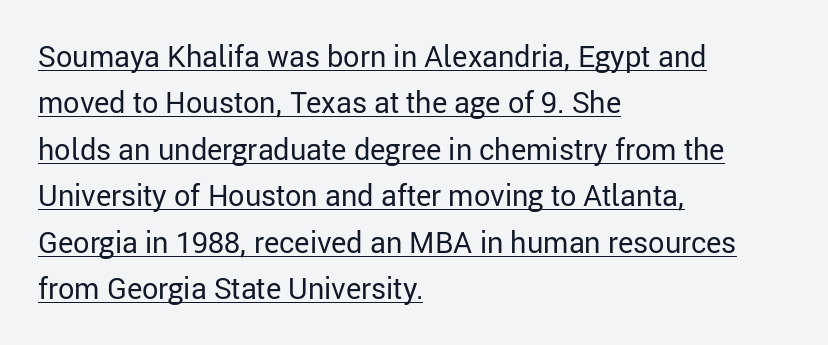
{"serif": "no", "italic": "no", "bold": "no", "weight": "regular", "width": "normal", "stroke_contrast": "low", "x_height": "medium", "monospaced": "no", "underline": "yes", "align": "left", "line_spacing": "normal", "line_spacing_ratio": 1.6, "letter_spacing": "normal", "letter_spacing_em": 0.0, "glyph_px": 29}
